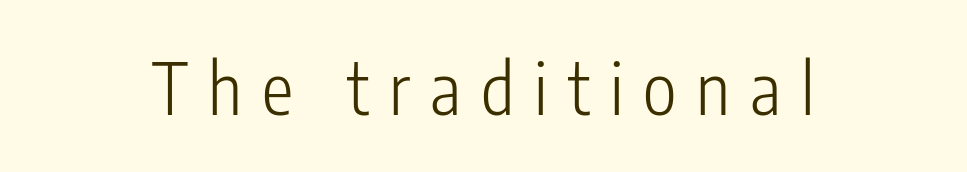
{"serif": "no", "italic": "no", "bold": "no", "weight": "light", "width": "condensed", "stroke_contrast": "low", "x_height": "medium", "monospaced": "no", "underline": "no", "align": "center", "letter_spacing": "wide", "letter_spacing_em": 0.28, "glyph_px": 71}
